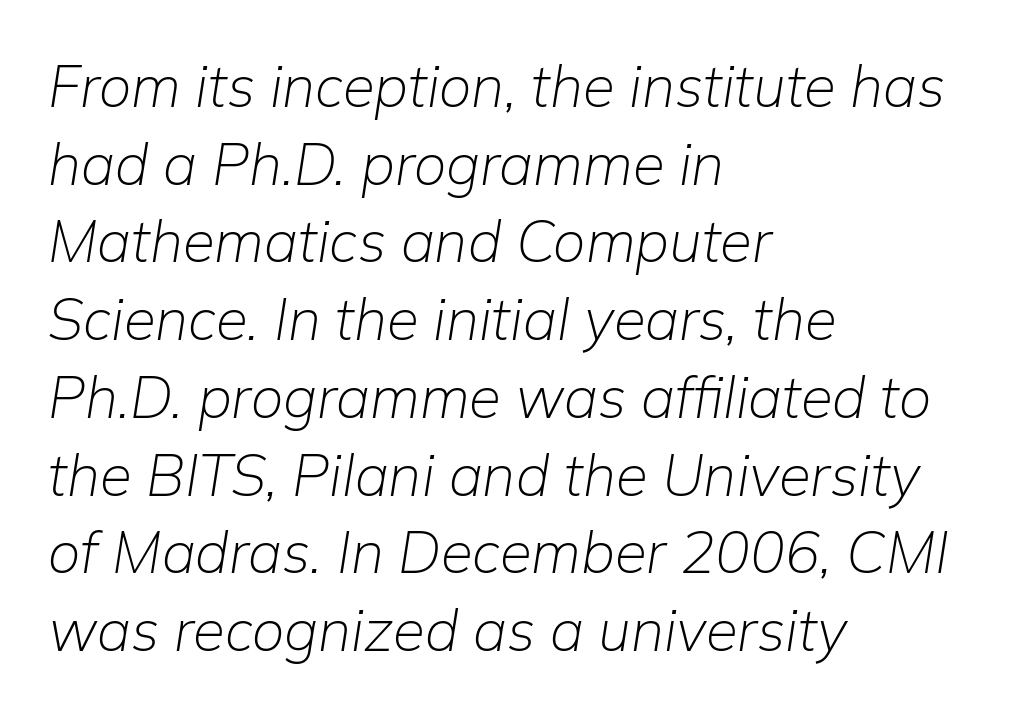
{"italic": "yes", "lean": "right", "slant_degrees": 9, "bold": "no", "weight": "light", "width": "normal", "stroke_contrast": "low", "x_height": "medium", "monospaced": "no", "underline": "no", "align": "left", "line_spacing": "normal", "line_spacing_ratio": 1.34, "letter_spacing": "normal", "letter_spacing_em": 0.0, "glyph_px": 58}
